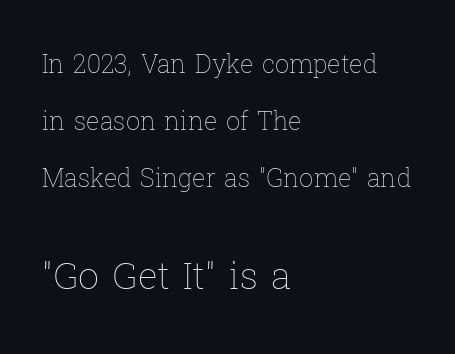
{"italic": "no", "bold": "no", "weight": "thin", "width": "normal", "stroke_contrast": "low", "x_height": "medium", "monospaced": "no", "underline": "no", "align": "left", "line_spacing": "loose", "line_spacing_ratio": 2.29, "letter_spacing": "normal", "letter_spacing_em": 0.0, "larger_block": "second", "size_ratio": 1.48, "glyph_px": 37}
